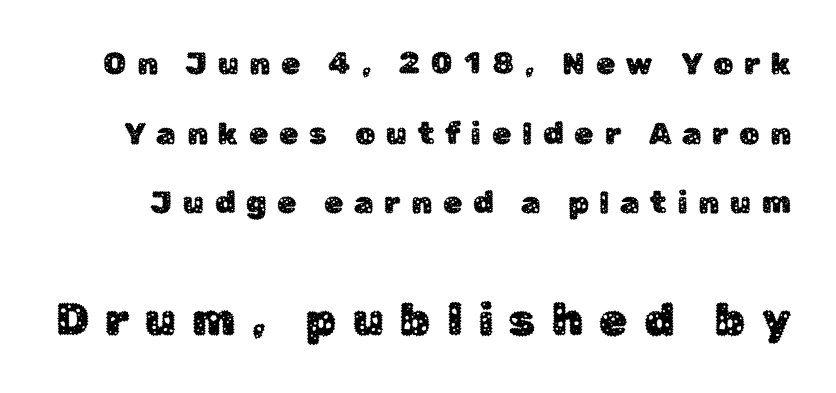
Q: Is the text italic (slanted)? A: No, it is upright.
Q: Is the typeface a serif or a sans-serif typeface? A: Sans-serif.
Q: Is the text underlined? A: No.
Q: Is the spacing between letters normal or unusually wide? A: Unusually wide.
Q: Is the spacing between lines tight, normal or loose? A: Loose.
Q: Which block of text is set in a larger size, the first (top) or the second (bottom)? A: The second (bottom) one.
Q: Width (condensed, normal, or wide)? A: Normal.
Q: Stroke contrast? A: Low.
Q: x-height? A: Medium.
Q: Monospaced? A: No.
